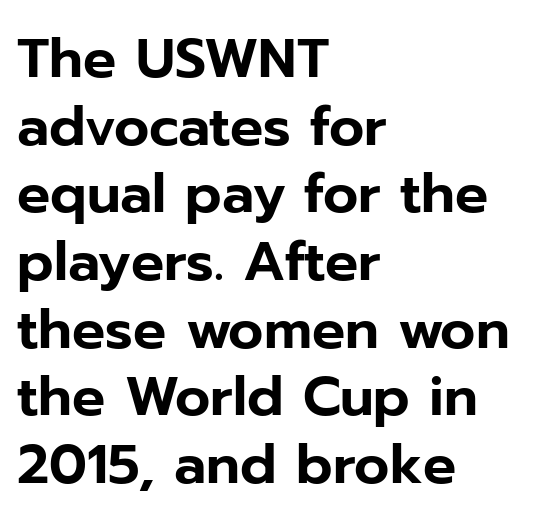
The compositor pushed each line to the left boundary. Observe the ordinary spacing: letters are neighbours, not strangers. Honestly, there is no underline to notice here at all. The face used here is a sans, in the tradition of grotesques and geometrics.
